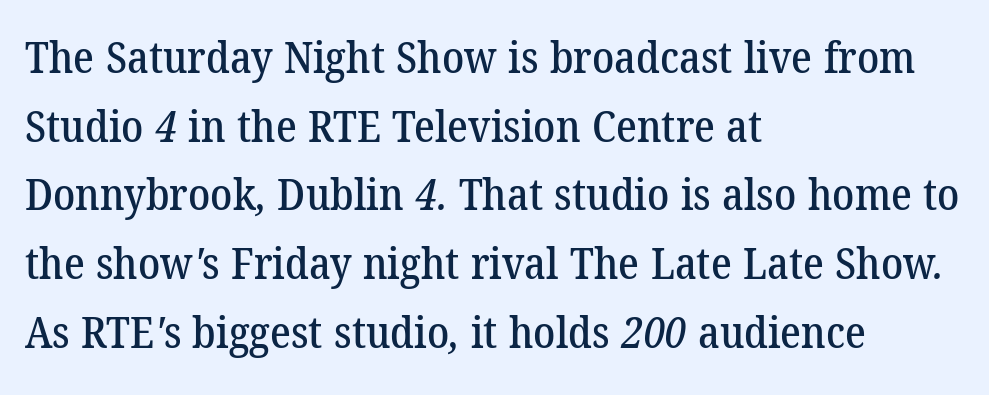
Q: Is the typeface a serif or a sans-serif typeface? A: Serif.
Q: Is the text underlined? A: No.
Q: How is the paragraph aligned? A: Left-aligned.
Q: Is the spacing between letters normal or unusually wide? A: Normal.
Q: Is the spacing between lines tight, normal or loose? A: Normal.
Q: Width (condensed, normal, or wide)? A: Normal.
Q: Stroke contrast? A: Low.
Q: x-height? A: Medium.
Q: Monospaced? A: No.
